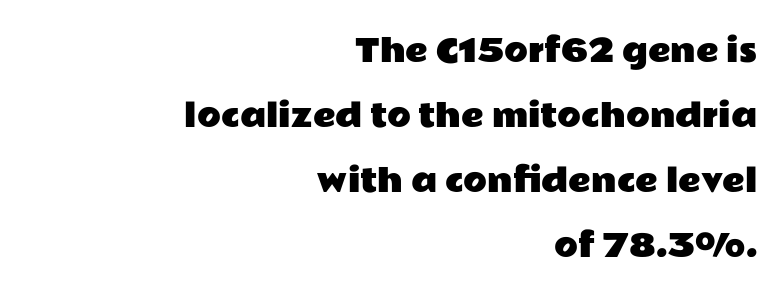
{"serif": "no", "italic": "no", "width": "wide", "stroke_contrast": "low", "x_height": "medium", "monospaced": "no", "underline": "no", "align": "right", "line_spacing": "loose", "line_spacing_ratio": 2.1, "letter_spacing": "normal", "letter_spacing_em": 0.0, "glyph_px": 31}
